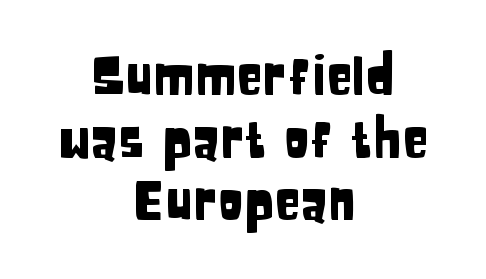
{"serif": "no", "italic": "no", "width": "condensed", "stroke_contrast": "low", "x_height": "large", "monospaced": "no", "underline": "no", "align": "center", "line_spacing_ratio": 1.18, "letter_spacing": "normal", "letter_spacing_em": 0.0, "glyph_px": 53}
